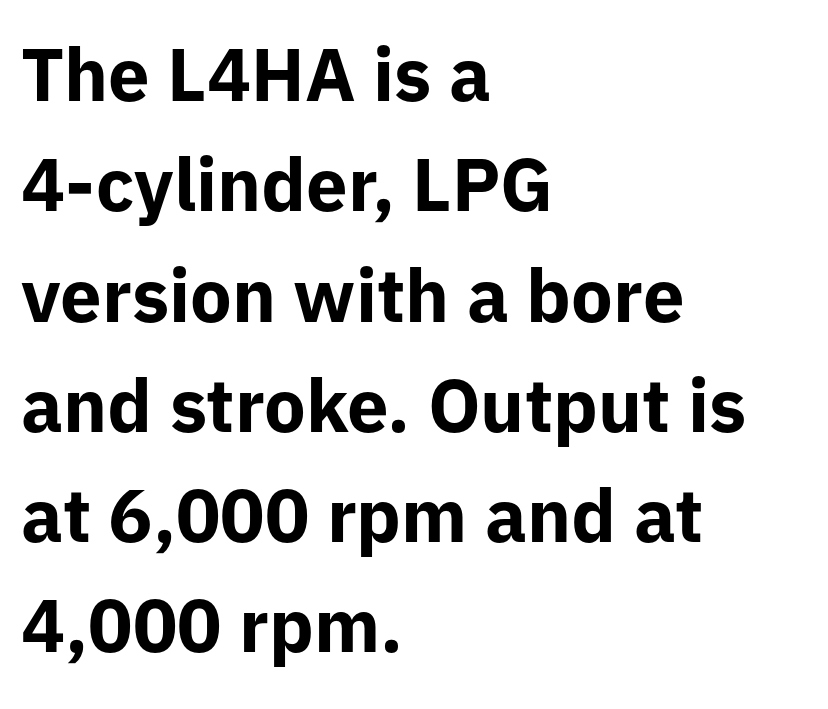
All the whitespace from short lines collects on the right. Inter-character spacing is left at the font's built-in metrics. The passage shown stacks its lines at a standard gap. The font family rendered here belongs to the sans-serif group. Do the characters align in a grid? No, the font is proportional. This is heavy type, rendered in bold.
